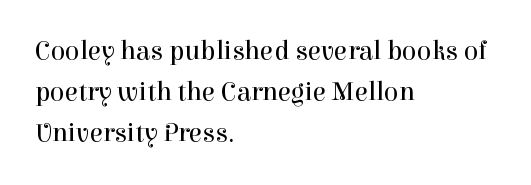
On a weight scale, this lands at 450 or below. The passage shown has conventional tracking throughout. A normal amount of white space separates one row of letters from the next. The rag falls on the right side of this text block.
